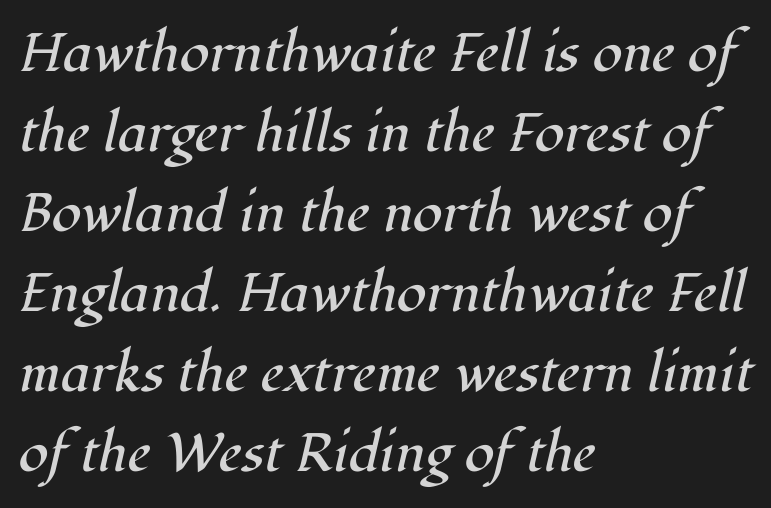
The image shows 54 px regular-weight serif type, italic (leaning right); set left-aligned, normal line spacing (1.48x), normal letter spacing, not underlined; high stroke contrast and a medium x-height.
